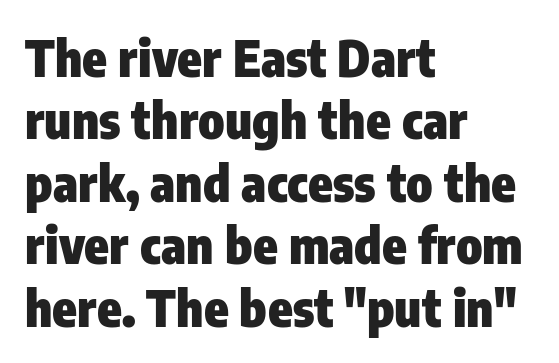
Observe the ordinary spacing: letters are neighbours, not strangers. The letters are bold, with thick, heavy strokes. You could not count columns in this text — the font is proportionally spaced. Letters rest on an invisible, unmarked baseline. Designer's note — italics off, roman on.
